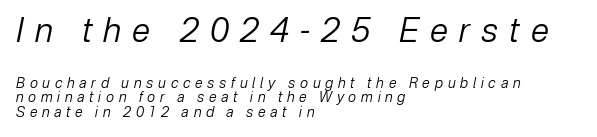
{"italic": "yes", "lean": "right", "slant_degrees": 12, "bold": "no", "weight": "regular", "width": "normal", "stroke_contrast": "low", "x_height": "medium", "monospaced": "no", "underline": "no", "align": "left", "line_spacing": "tight", "line_spacing_ratio": 1.04, "letter_spacing": "wide", "letter_spacing_em": 0.34, "larger_block": "first", "size_ratio": 2.36, "glyph_px": 33}
